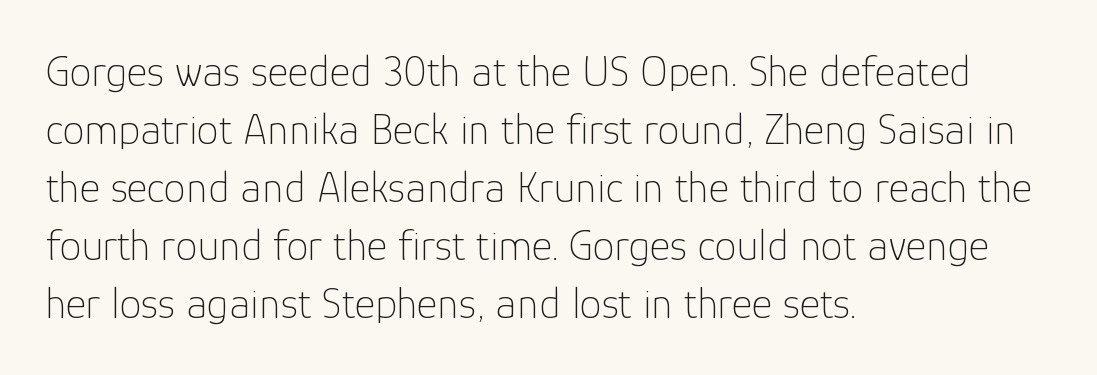
Q: Is the text bold? A: No.
Q: Is the text italic (slanted)? A: No, it is upright.
Q: Is the typeface a serif or a sans-serif typeface? A: Sans-serif.
Q: Is the text underlined? A: No.
Q: How is the paragraph aligned? A: Left-aligned.
Q: Is the spacing between letters normal or unusually wide? A: Normal.
Q: Is the spacing between lines tight, normal or loose? A: Normal.
Q: Width (condensed, normal, or wide)? A: Normal.
Q: Stroke contrast? A: Low.
Q: x-height? A: Medium.
Q: Monospaced? A: No.
